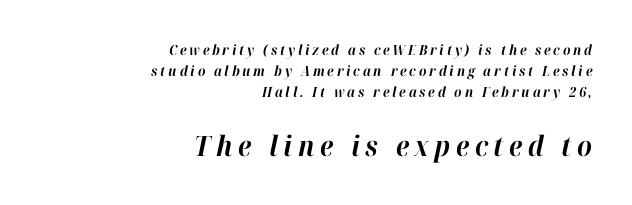
The space beneath each line is pristine and unruled. Pretty heavy lettering here — definitely bold. Note: smaller setting up top, larger setting below. Would a proofreader flag this as italicized? Yes. Teacher's note: observe the even right margin — that is flush-right alignment.
